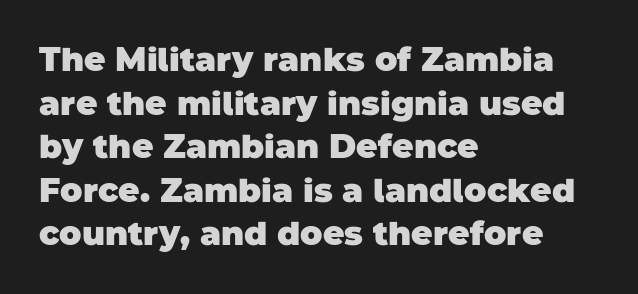
How are the letters spaced? Ordinarily, with no added tracking. The space directly below the letters is spotless. Each line starts at the same left margin while the right side varies. Note: no serifs on the glyphs. These lines are rendered in a variable-pitch font.
